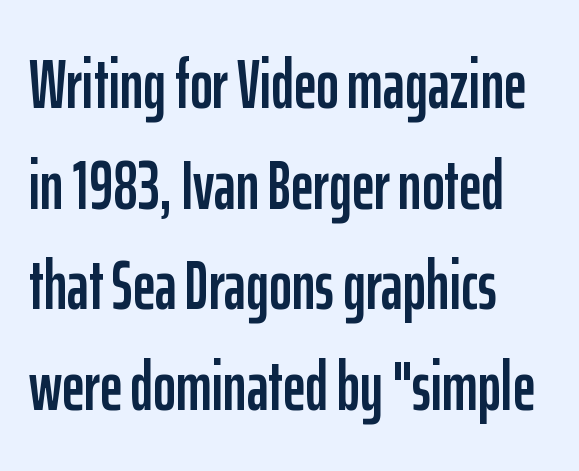
{"serif": "no", "italic": "no", "width": "condensed", "stroke_contrast": "low", "x_height": "medium", "monospaced": "no", "underline": "no", "align": "left", "line_spacing": "normal", "line_spacing_ratio": 1.46, "letter_spacing": "normal", "letter_spacing_em": 0.0, "glyph_px": 69}
